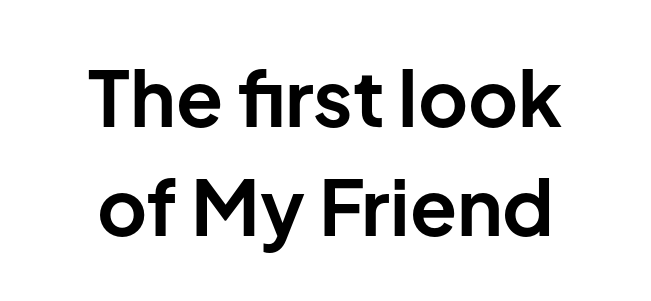
{"serif": "no", "italic": "no", "bold": "yes", "weight": "bold", "width": "normal", "stroke_contrast": "low", "x_height": "medium", "monospaced": "no", "underline": "no", "line_spacing": "normal", "line_spacing_ratio": 1.41, "letter_spacing": "normal", "letter_spacing_em": 0.0, "glyph_px": 77}
